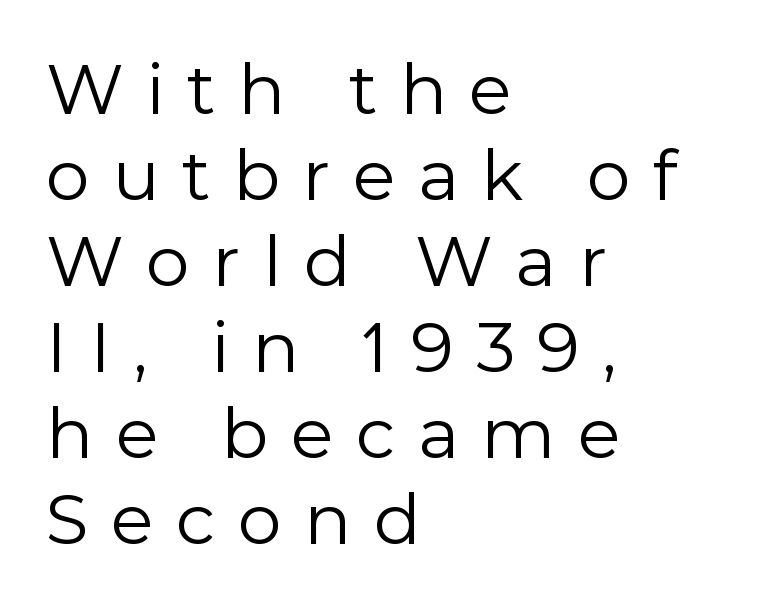
{"serif": "no", "italic": "no", "bold": "no", "weight": "regular", "width": "normal", "x_height": "medium", "monospaced": "no", "underline": "no", "align": "left", "line_spacing_ratio": 1.23, "letter_spacing": "wide", "letter_spacing_em": 0.32, "glyph_px": 70}
